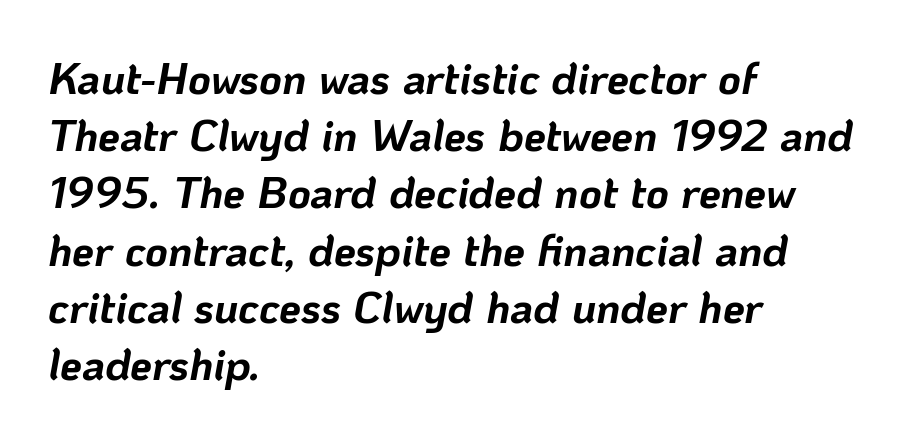
{"italic": "yes", "lean": "right", "slant_degrees": 10, "bold": "yes", "weight": "bold", "width": "normal", "stroke_contrast": "low", "x_height": "medium", "monospaced": "no", "underline": "no", "align": "left", "line_spacing": "normal", "line_spacing_ratio": 1.3, "letter_spacing": "normal", "letter_spacing_em": 0.0, "glyph_px": 44}
